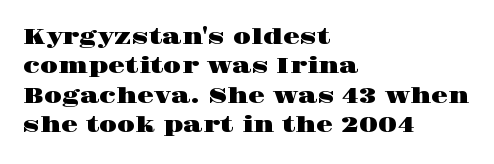
Reading down the block, your eye returns to a fixed left position each line. The type sits square on the baseline with zero lean. The space directly below the letters is spotless. Notice how descenders clear the ascenders below comfortably — that's standard leading. Each word holds together tightly as a unit, with standard inter-letter gaps.
